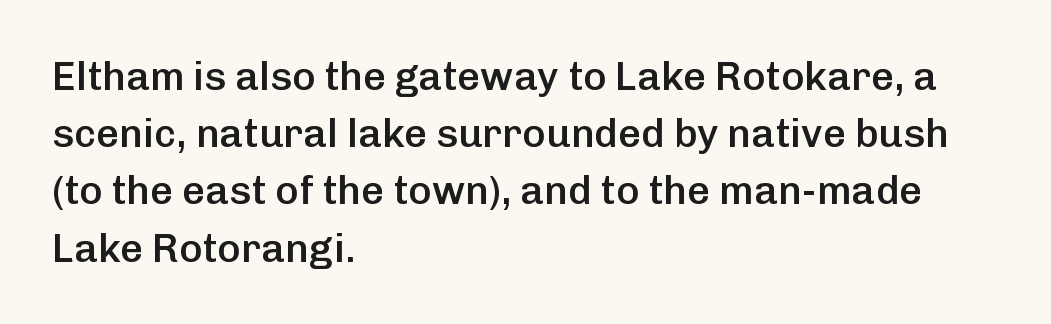
The image shows 40 px semibold sans-serif type, upright; set left-aligned, normal line spacing (1.43x), normal letter spacing, not underlined; low stroke contrast and a medium x-height.
